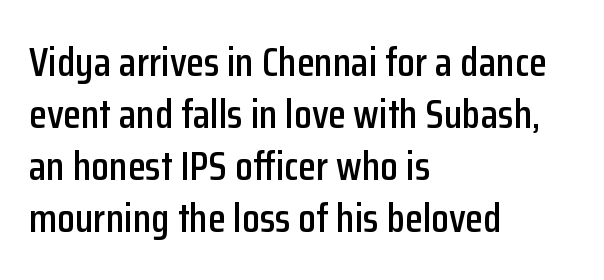
Q: Is the text italic (slanted)? A: No, it is upright.
Q: Is the typeface a serif or a sans-serif typeface? A: Sans-serif.
Q: Is the text underlined? A: No.
Q: How is the paragraph aligned? A: Left-aligned.
Q: Is the spacing between letters normal or unusually wide? A: Normal.
Q: Is the spacing between lines tight, normal or loose? A: Normal.
Q: Width (condensed, normal, or wide)? A: Condensed.
Q: Stroke contrast? A: Low.
Q: x-height? A: Medium.
Q: Monospaced? A: No.
